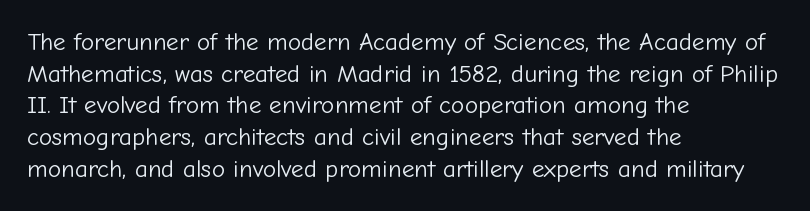
The characters are drawn with everyday or finer stroke widths. The string is rendered with underlining switched off. Leading matches the norm, producing a regular column. This sample uses plain, unmodified letter spacing.
